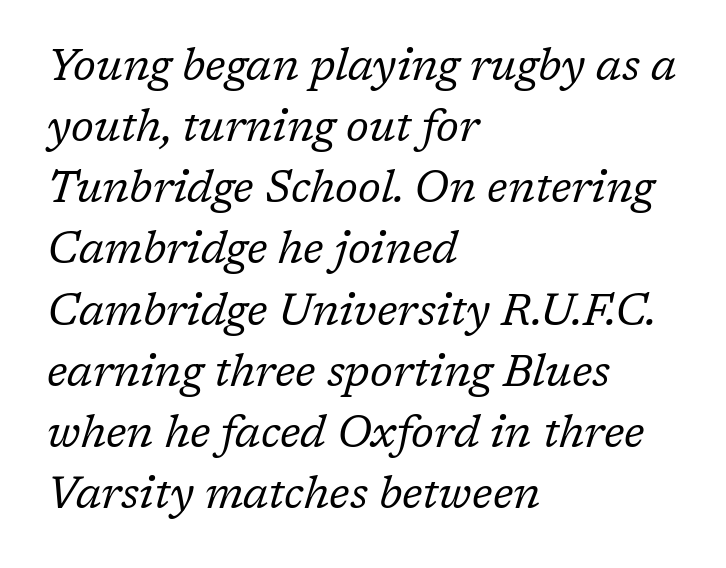
The image shows 44 px regular-weight serif type, italic (leaning right); set left-aligned, normal line spacing (1.39x), normal letter spacing, not underlined; low stroke contrast and a medium x-height.
